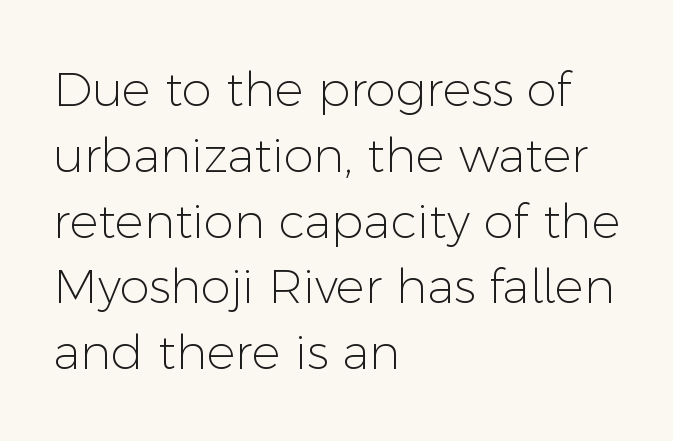
The image shows 48 px light sans-serif type, upright; set left-aligned, normal line spacing (1.37x), normal letter spacing, not underlined; low stroke contrast and a medium x-height.
